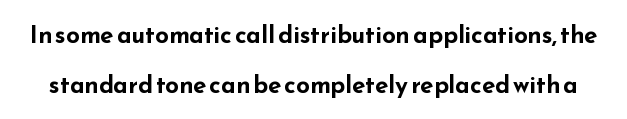
Does extra space separate the letters? No, they use regular spacing. Notice how thick the strokes are: this is what a full bold looks like. You can tell it's not italic because the verticals are truly vertical. The baseline area is clear.
